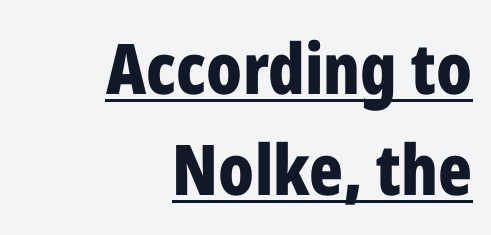
Q: Is the text bold? A: Yes.
Q: Is the text italic (slanted)? A: No, it is upright.
Q: Is the typeface a serif or a sans-serif typeface? A: Sans-serif.
Q: Is the text underlined? A: Yes.
Q: How is the paragraph aligned? A: Right-aligned.
Q: Is the spacing between letters normal or unusually wide? A: Normal.
Q: Is the spacing between lines tight, normal or loose? A: Normal.
Q: Width (condensed, normal, or wide)? A: Condensed.
Q: Stroke contrast? A: Low.
Q: x-height? A: Medium.
Q: Monospaced? A: No.
